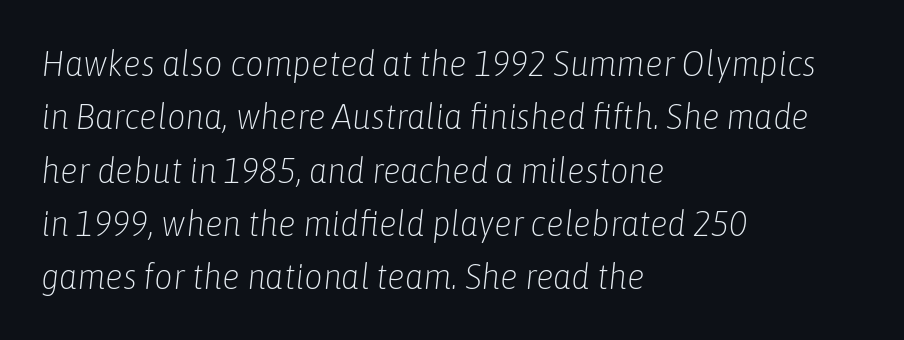
Each new line begins a customary step beneath the previous one. Is this a heavy cut? Hardly; it is regular or lighter. Every row of glyphs begins at an identical x-position on the left. Every character sits at an angle, as italics do. These lines are rendered in a variable-pitch font. Has an underline been added? It has not.
